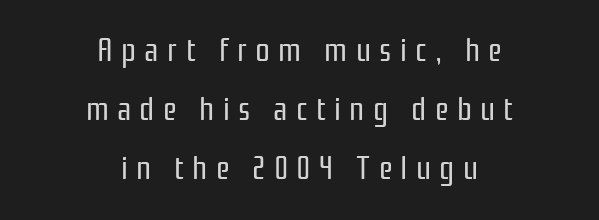
Q: Is the text bold? A: No.
Q: Is the text italic (slanted)? A: No, it is upright.
Q: Is the typeface a serif or a sans-serif typeface? A: Sans-serif.
Q: Is the text underlined? A: No.
Q: How is the paragraph aligned? A: Centered.
Q: Is the spacing between letters normal or unusually wide? A: Unusually wide.
Q: Width (condensed, normal, or wide)? A: Condensed.
Q: Stroke contrast? A: Low.
Q: x-height? A: Medium.
Q: Monospaced? A: No.
